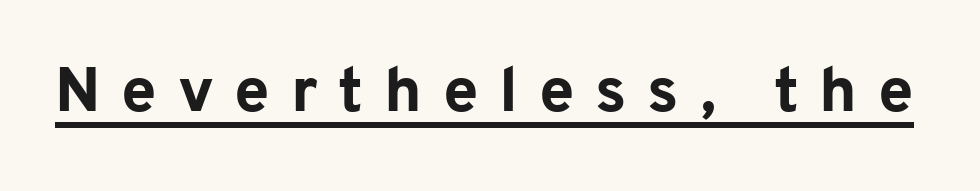
The image shows 63 px bold sans-serif type, upright; set unusually wide letter spacing (+0.33 em), underlined; low stroke contrast and a medium x-height.
